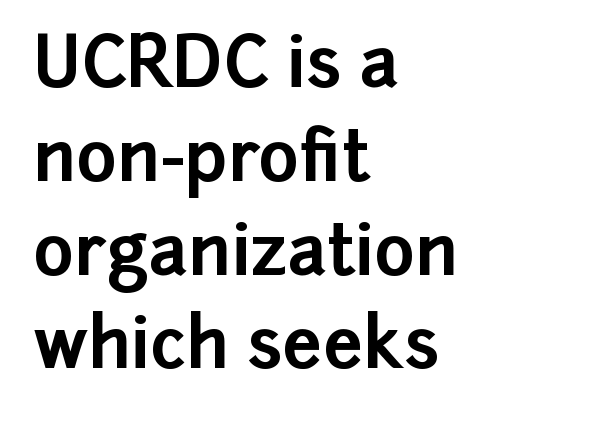
{"serif": "no", "italic": "no", "bold": "yes", "weight": "bold", "width": "normal", "stroke_contrast": "low", "x_height": "medium", "monospaced": "no", "underline": "no", "align": "left", "line_spacing": "normal", "line_spacing_ratio": 1.34, "letter_spacing": "normal", "letter_spacing_em": 0.0, "glyph_px": 70}
